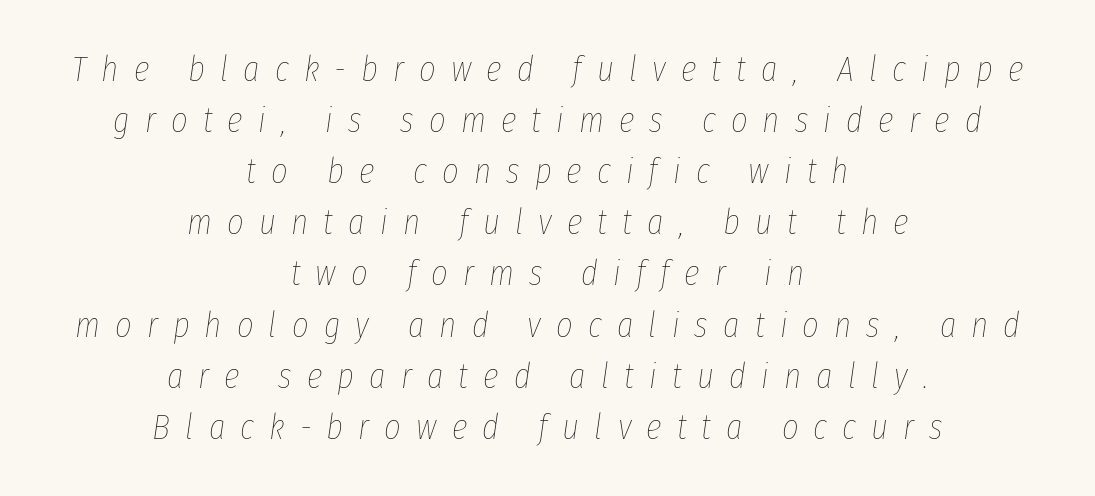
Q: Is the text bold? A: No.
Q: Is the text italic (slanted)? A: Yes, it leans right by about 8 degrees.
Q: Is the text underlined? A: No.
Q: How is the paragraph aligned? A: Centered.
Q: Is the spacing between letters normal or unusually wide? A: Unusually wide.
Q: Is the spacing between lines tight, normal or loose? A: Normal.
Q: Width (condensed, normal, or wide)? A: Condensed.
Q: Stroke contrast? A: Low.
Q: x-height? A: Medium.
Q: Monospaced? A: No.
